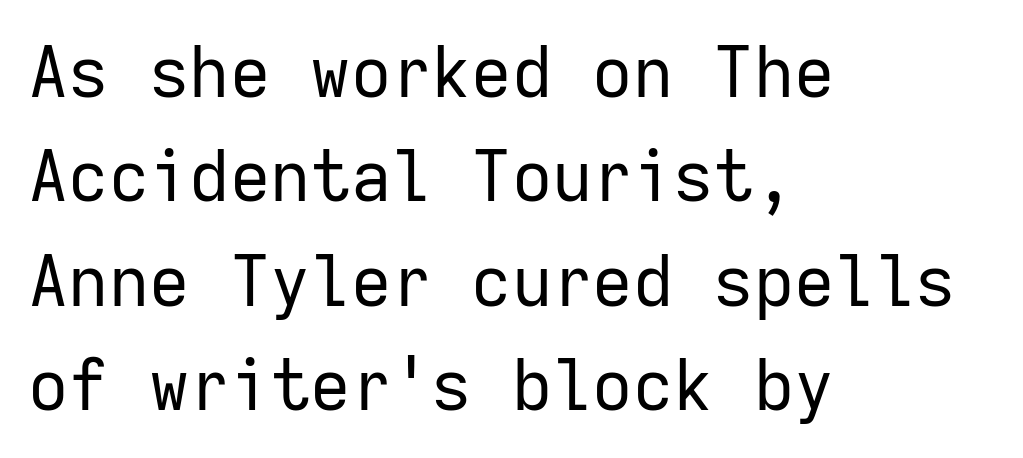
The image shows 70 px regular-weight sans-serif type, upright, monospaced; set left-aligned, normal line spacing (1.49x), normal letter spacing, not underlined; low stroke contrast and a medium x-height.
